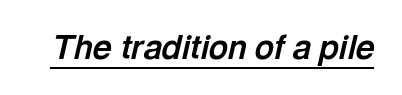
Q: Is the text bold? A: Yes.
Q: Is the text italic (slanted)? A: Yes, it leans right by about 13 degrees.
Q: Is the text underlined? A: Yes.
Q: Is the spacing between letters normal or unusually wide? A: Normal.
Q: Width (condensed, normal, or wide)? A: Normal.
Q: x-height? A: Medium.
Q: Monospaced? A: No.
